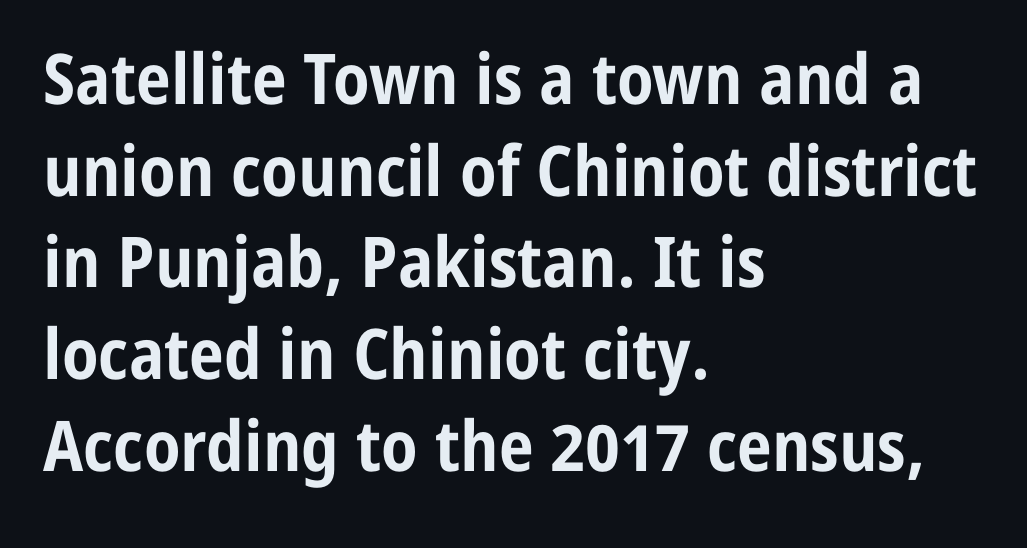
Q: Is the text bold? A: Yes.
Q: Is the text italic (slanted)? A: No, it is upright.
Q: Is the typeface a serif or a sans-serif typeface? A: Sans-serif.
Q: Is the text underlined? A: No.
Q: How is the paragraph aligned? A: Left-aligned.
Q: Is the spacing between letters normal or unusually wide? A: Normal.
Q: Is the spacing between lines tight, normal or loose? A: Normal.
Q: Width (condensed, normal, or wide)? A: Condensed.
Q: Stroke contrast? A: Low.
Q: x-height? A: Medium.
Q: Monospaced? A: No.
